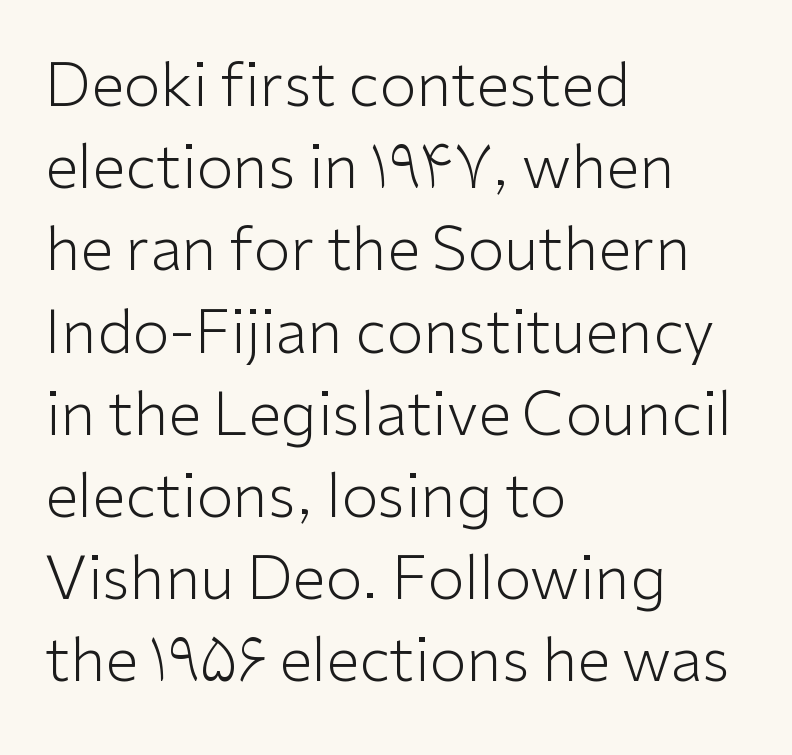
{"serif": "no", "italic": "no", "bold": "no", "weight": "light", "width": "normal", "stroke_contrast": "low", "x_height": "medium", "monospaced": "no", "underline": "no", "align": "left", "line_spacing": "normal", "line_spacing_ratio": 1.37, "letter_spacing": "normal", "letter_spacing_em": 0.0, "glyph_px": 60}
